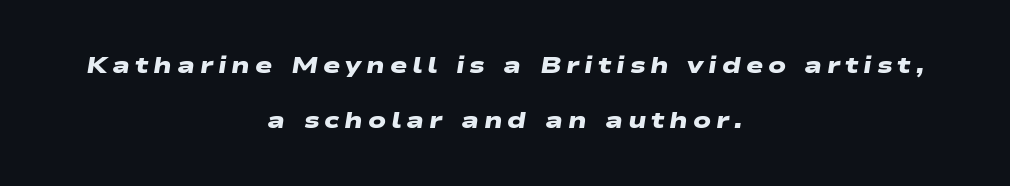
The image shows 23 px bold type; set centered, loose line spacing (2.38x), unusually wide letter spacing (+0.21 em), not underlined.
